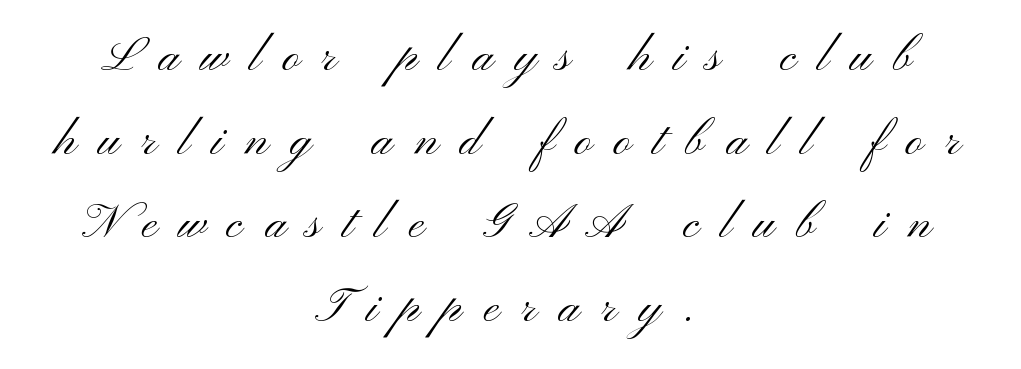
Q: Is the text bold? A: No.
Q: Is the text italic (slanted)? A: Yes.
Q: Is the typeface a serif or a sans-serif typeface? A: Sans-serif.
Q: Is the text underlined? A: No.
Q: How is the paragraph aligned? A: Centered.
Q: Is the spacing between letters normal or unusually wide? A: Unusually wide.
Q: Width (condensed, normal, or wide)? A: Wide.
Q: Stroke contrast? A: Medium.
Q: x-height? A: Small.
Q: Monospaced? A: No.
